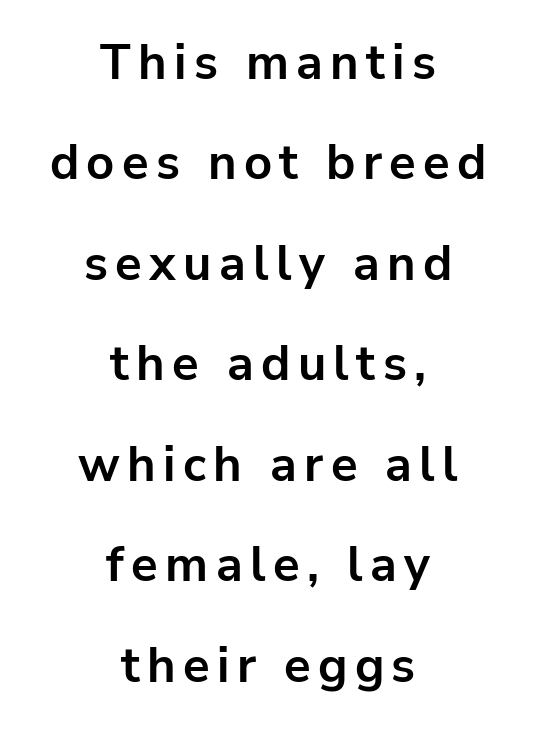
The image shows 49 px bold sans-serif type, upright; set centered, loose line spacing (2.05x), not underlined; low stroke contrast and a medium x-height.
